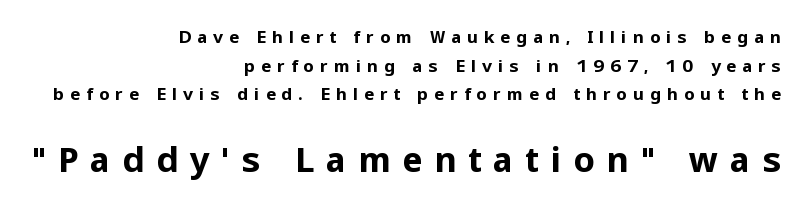
Horizontal bands of white between lines are of average thickness. Is the type bold? Yes — the strokes are clearly thick and heavy. Italic? Not at all — the glyphs are vertical. This layout puts the modest block above and the oversized block below. Descenders hang freely into open space.
